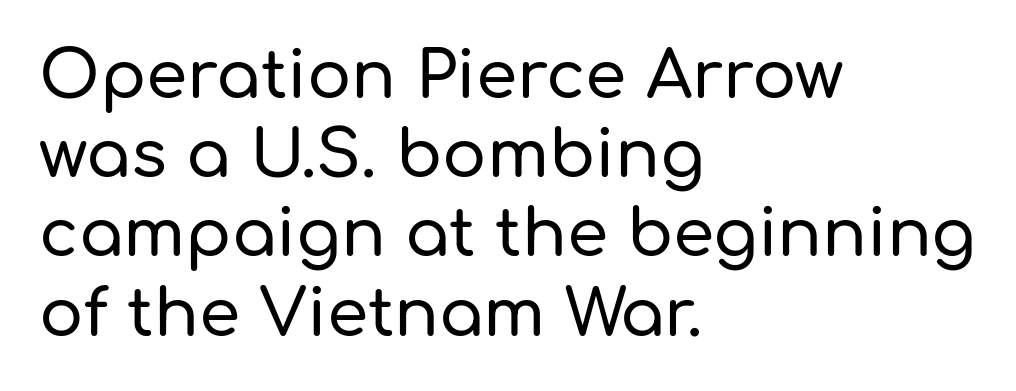
{"serif": "no", "italic": "no", "width": "normal", "stroke_contrast": "low", "x_height": "medium", "monospaced": "no", "underline": "no", "align": "left", "line_spacing_ratio": 1.2, "letter_spacing": "normal", "letter_spacing_em": 0.0, "glyph_px": 66}
